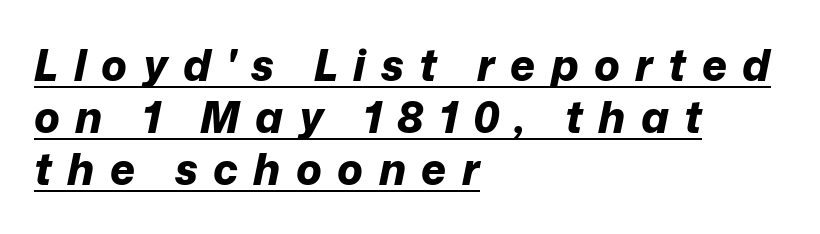
Q: Is the text bold? A: Yes.
Q: Is the text italic (slanted)? A: Yes, it leans right by about 12 degrees.
Q: Is the text underlined? A: Yes.
Q: How is the paragraph aligned? A: Left-aligned.
Q: Is the spacing between letters normal or unusually wide? A: Unusually wide.
Q: Width (condensed, normal, or wide)? A: Normal.
Q: Stroke contrast? A: Low.
Q: x-height? A: Medium.
Q: Monospaced? A: No.
